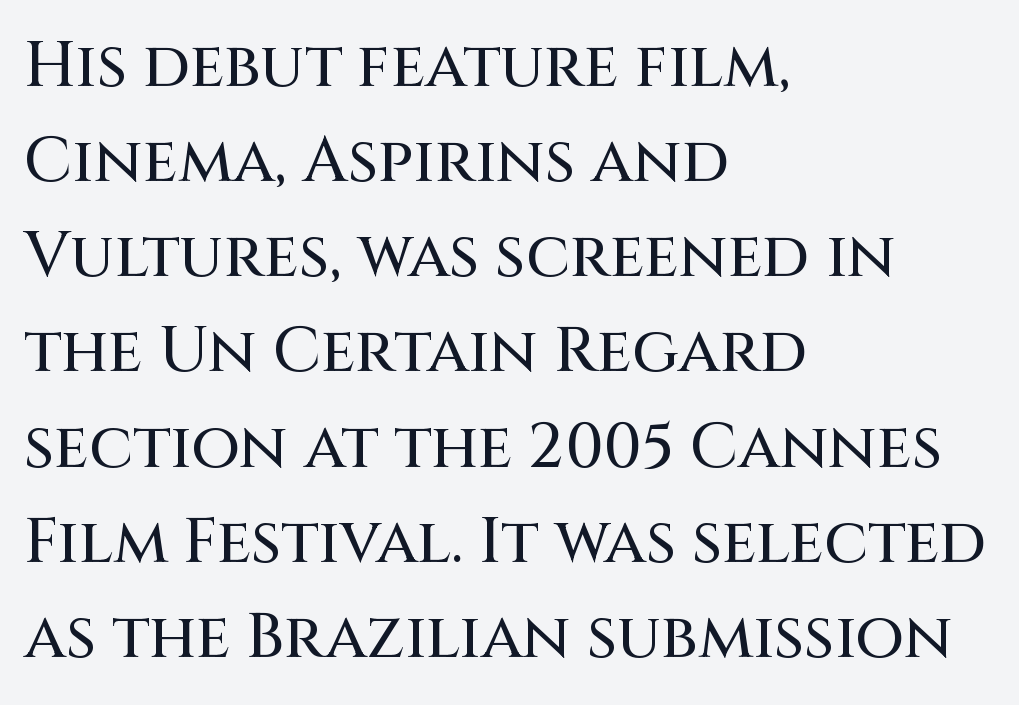
The image shows 63 px sans-serif type, upright; set left-aligned, normal line spacing (1.51x), normal letter spacing, not underlined; medium stroke contrast and a large x-height.
